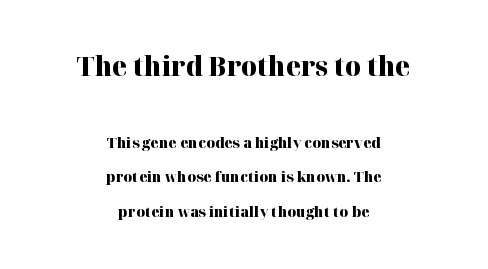
The image shows 27 px bold type, upright; set centered, loose line spacing (2.3x), normal letter spacing, not underlined; the first (top) block is 1.8x larger.
